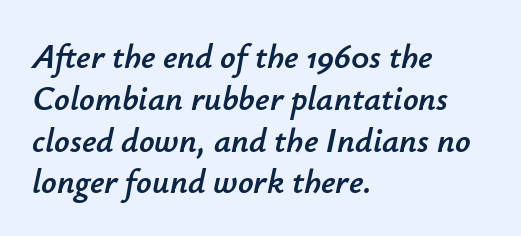
Is the block centered? No — it sits flush against the left margin. The glyphs look as if they've been sheared to an angle. A typesetter would call this proportional, since set widths differ per character. Is the letter spacing exaggerated? No — it looks like the ordinary default. Type without underlining.
